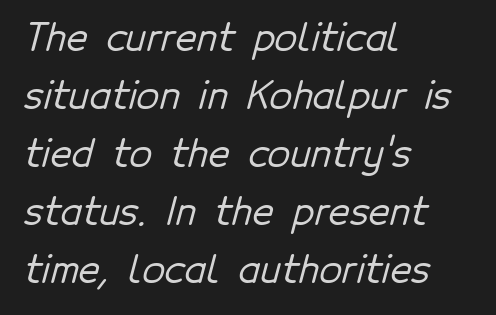
{"serif": "no", "width": "normal", "stroke_contrast": "low", "x_height": "medium", "monospaced": "no", "underline": "no", "align": "left", "line_spacing": "normal", "line_spacing_ratio": 1.57, "letter_spacing": "normal", "letter_spacing_em": 0.0, "glyph_px": 37}
